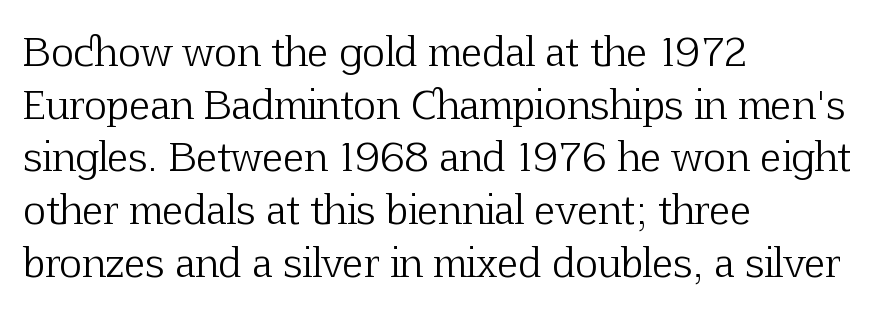
You could call the tracking neutral — neither tight nor loose. You can tell from the footed stems that serif type was used. Is the block centered? No — it sits flush against the left margin. Character widths vary here, with narrow letters taking less room than wide ones.
